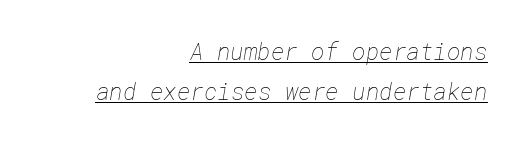
{"bold": "no", "underline": "yes", "align": "right", "line_spacing_ratio": 1.74, "letter_spacing": "normal", "letter_spacing_em": 0.0, "glyph_px": 23}
